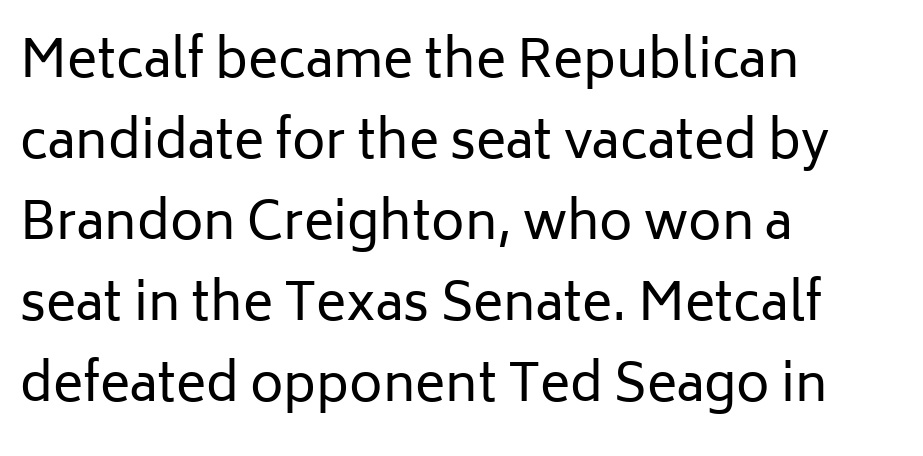
What stands out about the letter spacing? Nothing — it is the standard amount. Words float on clear page, feet unadorned. Tall strokes in this sample are plumb rather than angled. Nope, no serifs anywhere on these letters. Compared with a typical body face, this is equally light or lighter still.
